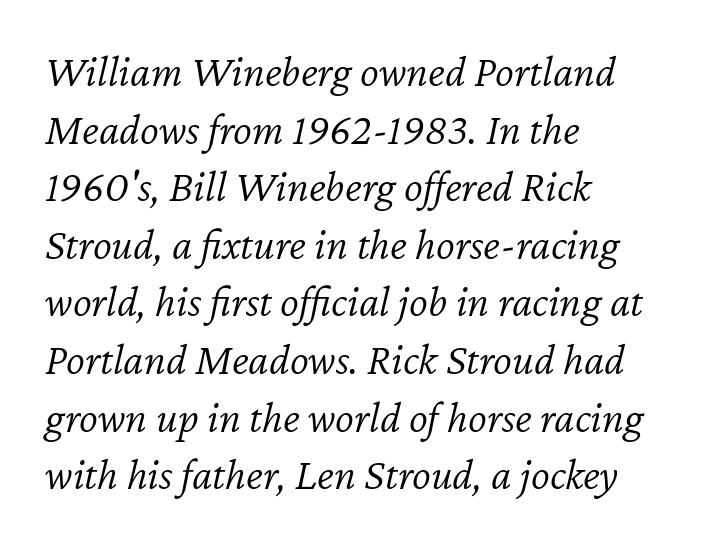
The image shows 45 px light type, italic (leaning right); set left-aligned, normal line spacing (1.28x), normal letter spacing, not underlined; low stroke contrast and a medium x-height.
